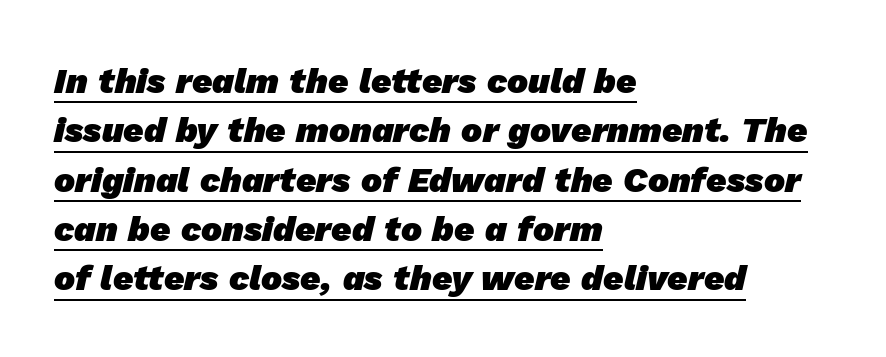
The image shows 35 px heavy sans-serif type; set left-aligned, normal line spacing (1.41x), normal letter spacing, underlined; low stroke contrast and a medium x-height.
